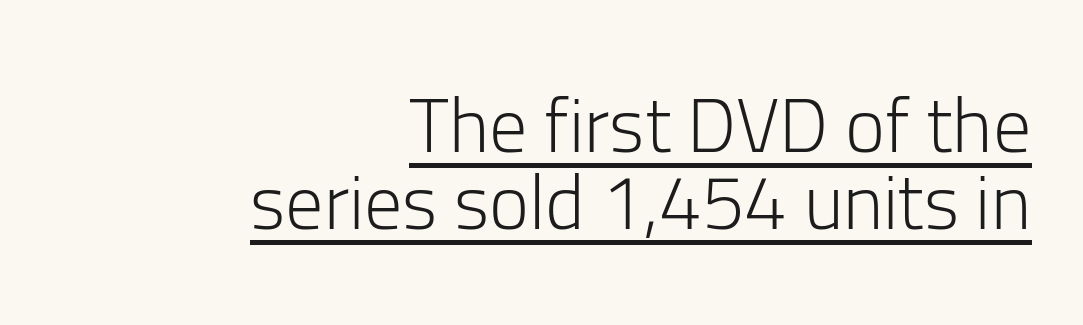
The typesetting does not lean heavy: it is not bold. Does the lettering tilt? It doesn't — this is upright. The horizontal fit of the characters is conventional and even. The designer dialed line spacing down below the default.
